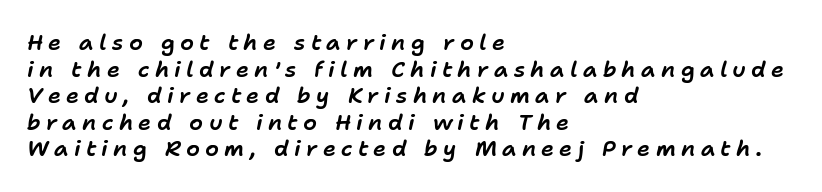
What stands out about the letter spacing? Its width — letters are far apart. Nobody drew a line under any word here. Notice how the passage keeps a crisp vertical edge on the left only. This sample uses an oblique cut, with every glyph tilted off the vertical.
